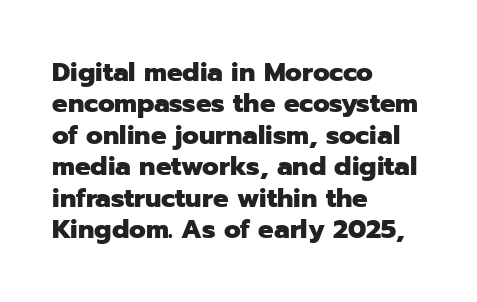
The image shows 26 px bold type, upright; set left-aligned, line spacing 1.21x, normal letter spacing, not underlined.
